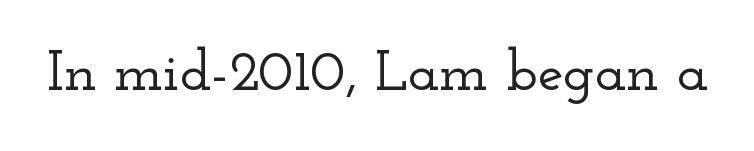
The image shows 58 px wide serif type, upright; set normal letter spacing, not underlined; low stroke contrast and a small x-height.
